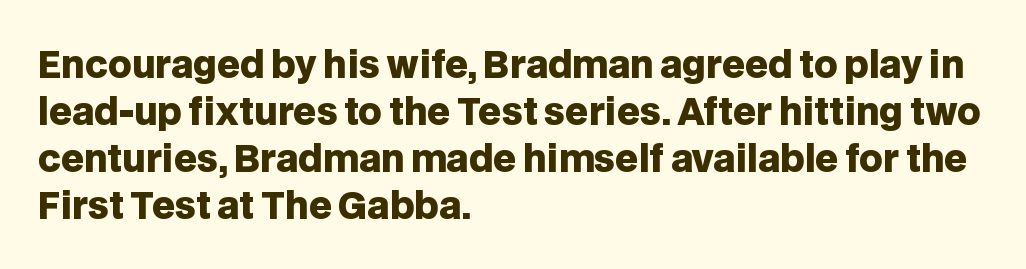
Q: Is the text bold? A: Yes.
Q: Is the text italic (slanted)? A: No, it is upright.
Q: Is the typeface a serif or a sans-serif typeface? A: Sans-serif.
Q: Is the text underlined? A: No.
Q: How is the paragraph aligned? A: Left-aligned.
Q: Is the spacing between letters normal or unusually wide? A: Normal.
Q: Is the spacing between lines tight, normal or loose? A: Normal.
Q: Width (condensed, normal, or wide)? A: Normal.
Q: Stroke contrast? A: Low.
Q: x-height? A: Large.
Q: Monospaced? A: No.
